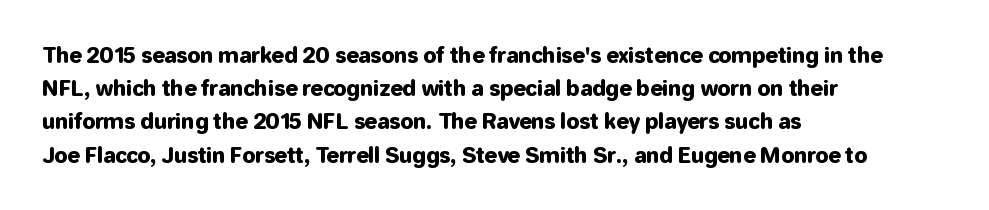
Q: Is the text italic (slanted)? A: No, it is upright.
Q: Is the text underlined? A: No.
Q: How is the paragraph aligned? A: Left-aligned.
Q: Is the spacing between letters normal or unusually wide? A: Normal.
Q: Is the spacing between lines tight, normal or loose? A: Normal.
